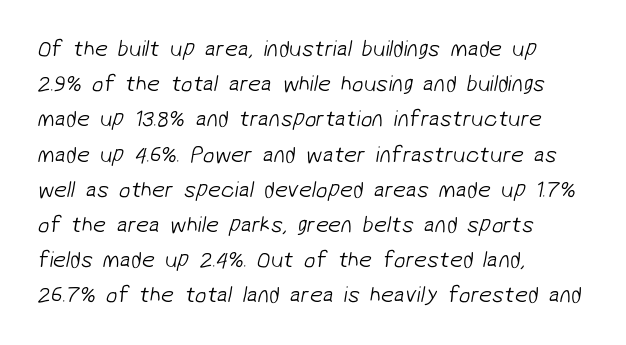
The string is rendered with underlining switched off. Each line starts at the same left margin while the right side varies. Quick note: interline space is typical. Stems and bowls with no extra thickness — not bold.
